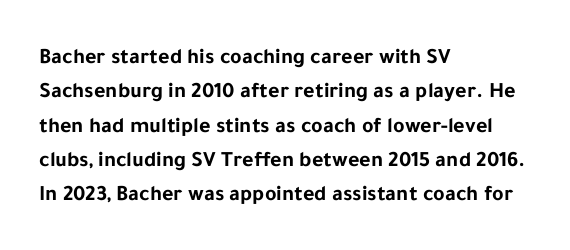
{"italic": "no", "bold": "yes", "underline": "no", "align": "left", "line_spacing": "normal", "line_spacing_ratio": 1.56, "letter_spacing": "normal", "letter_spacing_em": 0.0, "glyph_px": 22}
